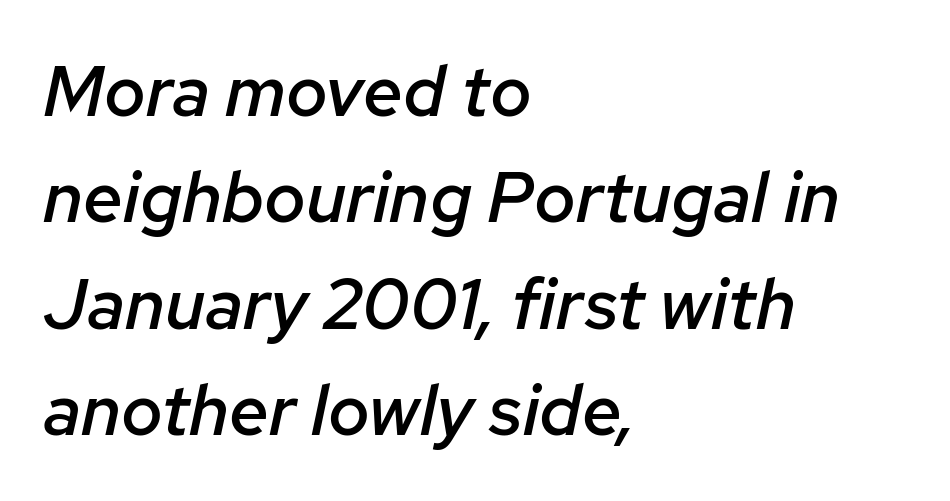
{"italic": "yes", "lean": "right", "slant_degrees": 12, "bold": "semi", "weight": "semibold", "width": "normal", "stroke_contrast": "low", "x_height": "medium", "monospaced": "no", "underline": "no", "align": "left", "line_spacing": "normal", "line_spacing_ratio": 1.5, "letter_spacing": "normal", "letter_spacing_em": 0.0, "glyph_px": 71}
